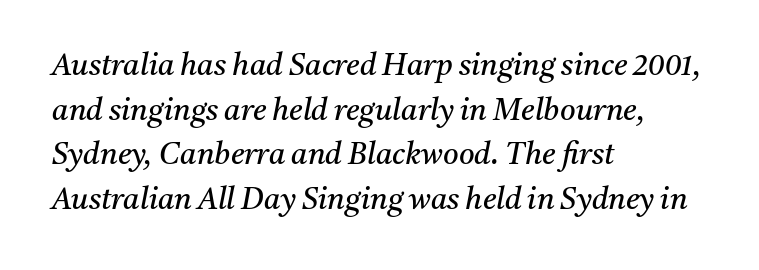
The space directly below the letters is spotless. An italicized treatment has been applied to the whole sample. These lines stack with their left ends in a neat column. Tracking value appears to be zero — textbook default spacing.
